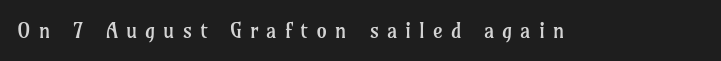
{"italic": "no", "bold": "no", "underline": "no", "letter_spacing": "wide", "letter_spacing_em": 0.38, "glyph_px": 21}
